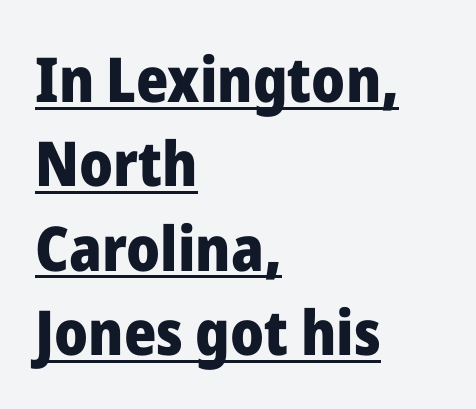
{"serif": "no", "italic": "no", "bold": "yes", "weight": "heavy", "width": "normal", "stroke_contrast": "low", "x_height": "medium", "monospaced": "no", "underline": "yes", "align": "left", "line_spacing": "normal", "line_spacing_ratio": 1.36, "letter_spacing": "normal", "letter_spacing_em": 0.0, "glyph_px": 62}
